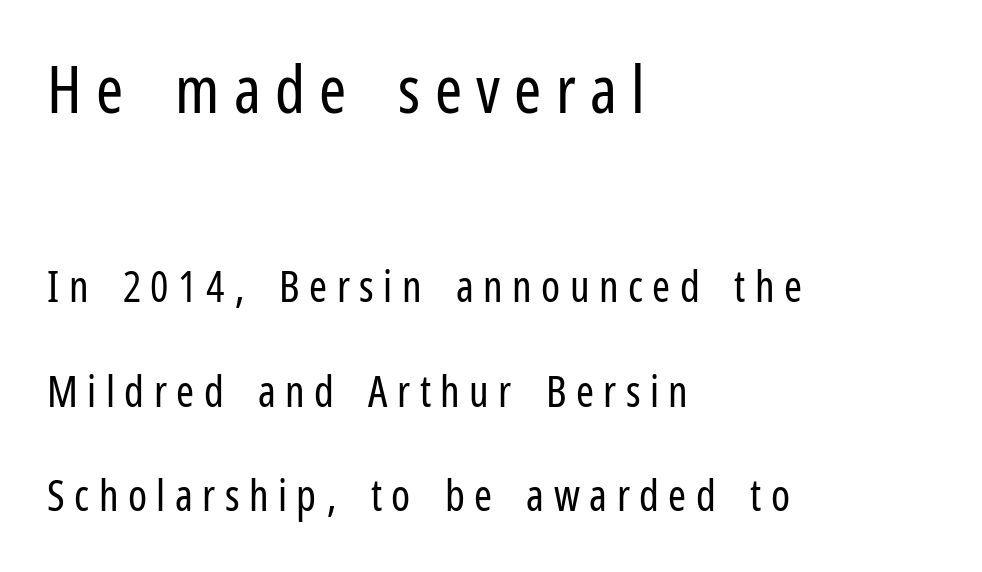
{"serif": "no", "italic": "no", "bold": "no", "weight": "regular", "width": "condensed", "stroke_contrast": "low", "x_height": "medium", "monospaced": "no", "underline": "no", "align": "left", "line_spacing": "loose", "line_spacing_ratio": 2.44, "letter_spacing": "wide", "letter_spacing_em": 0.22, "larger_block": "first", "size_ratio": 1.51, "glyph_px": 65}
